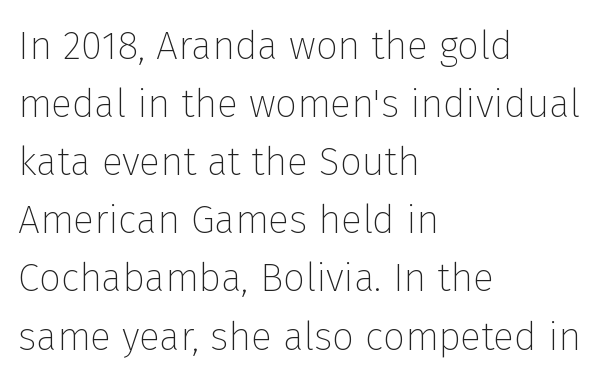
The space directly below the letters is spotless. Baseline-to-baseline distance is the conventional proportion of letter height. The text was rendered using a sans face with plain stroke endings. Characters remain perfectly vertical along every line.
